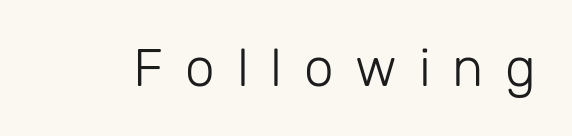
The image shows 53 px light sans-serif type, upright; set unusually wide letter spacing (+0.41 em), not underlined; low stroke contrast and a medium x-height.
